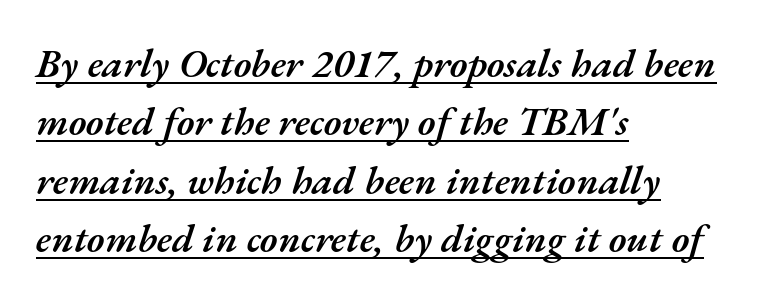
The line-height multiplier appears to be the usual default. This rendering features underlined lettering. Each letter keeps its own natural width here, so spacing adapts to shape. Alignment: flush left. Nothing unusual about the tracking: characters are spaced as the font intends. Its strokes are somewhat broadened, the hallmark of semibold type.
